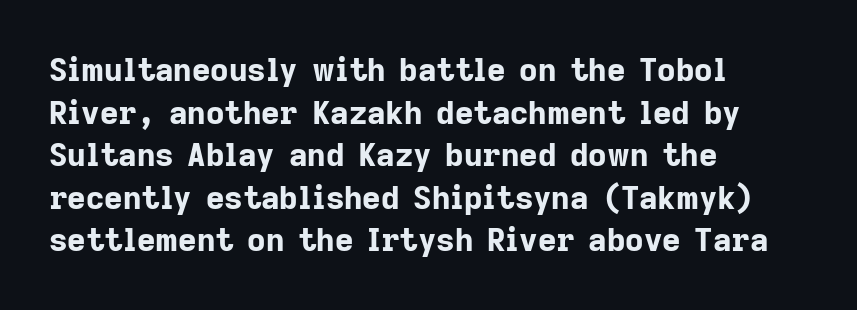
Q: Is the text bold? A: Yes.
Q: Is the text italic (slanted)? A: No, it is upright.
Q: Is the typeface a serif or a sans-serif typeface? A: Sans-serif.
Q: Is the text underlined? A: No.
Q: How is the paragraph aligned? A: Left-aligned.
Q: Is the spacing between letters normal or unusually wide? A: Normal.
Q: Is the spacing between lines tight, normal or loose? A: Normal.
Q: Width (condensed, normal, or wide)? A: Normal.
Q: Stroke contrast? A: Low.
Q: x-height? A: Medium.
Q: Monospaced? A: No.
